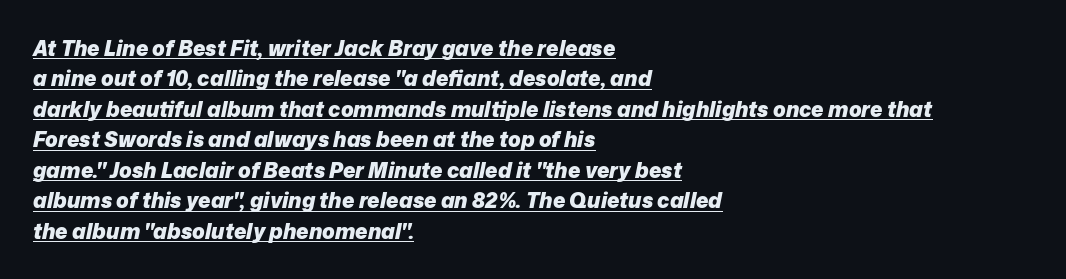
Alignment: flush left. Leading: standard. The letters sit at their default tracking, neither squeezed nor spread. Bold? Absolutely — the strokes are thick and heavy.
